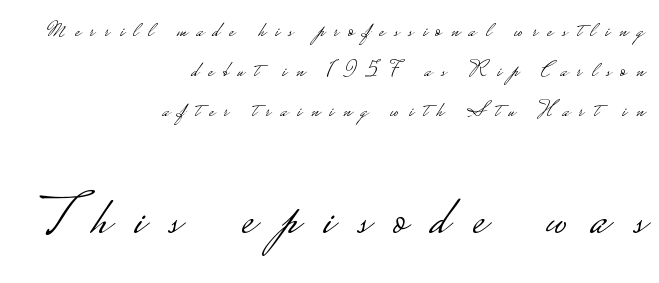
Q: Is the text bold? A: No.
Q: Is the text italic (slanted)? A: Yes.
Q: Is the typeface a serif or a sans-serif typeface? A: Sans-serif.
Q: Is the text underlined? A: No.
Q: How is the paragraph aligned? A: Right-aligned.
Q: Is the spacing between letters normal or unusually wide? A: Unusually wide.
Q: Which block of text is set in a larger size, the first (top) or the second (bottom)? A: The second (bottom) one.
Q: Width (condensed, normal, or wide)? A: Wide.
Q: Stroke contrast? A: Low.
Q: Monospaced? A: No.
